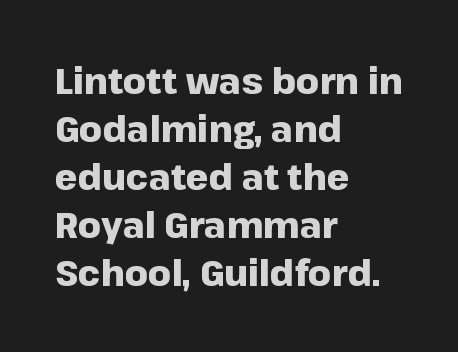
The image shows 36 px heavy sans-serif type, upright; set left-aligned, normal line spacing (1.33x), normal letter spacing, not underlined; low stroke contrast and a medium x-height.
